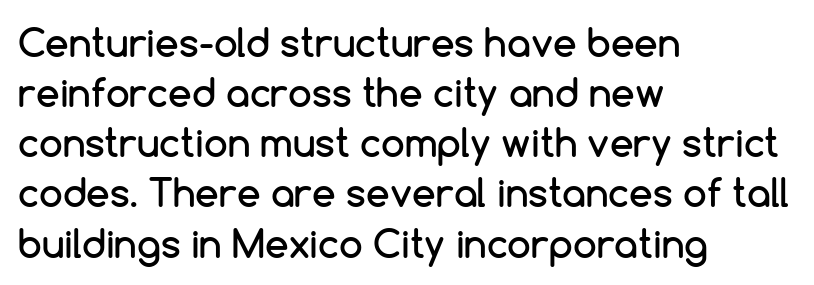
{"serif": "no", "italic": "no", "width": "normal", "stroke_contrast": "low", "x_height": "medium", "monospaced": "no", "underline": "no", "align": "left", "line_spacing": "normal", "line_spacing_ratio": 1.32, "letter_spacing": "normal", "letter_spacing_em": 0.0, "glyph_px": 38}
